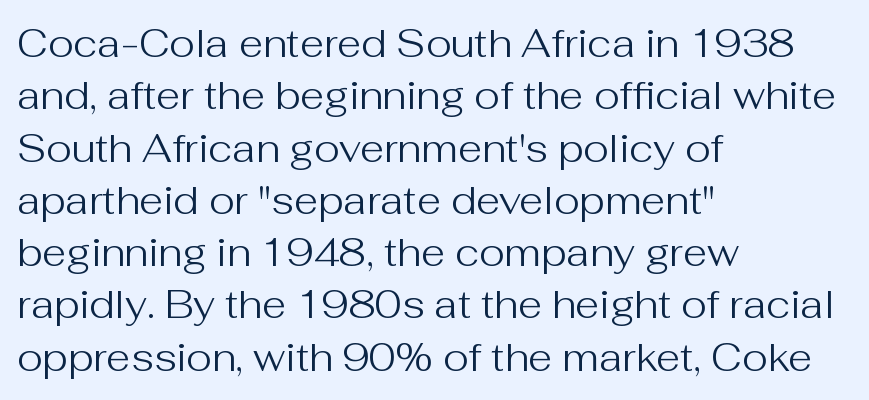
Regular leading. Heaviness? Minimal to ordinary, like unemphasized prose. The lines in this sample share a left origin and differ only in where they stop. Typographically, this falls in the sans-serif category.
